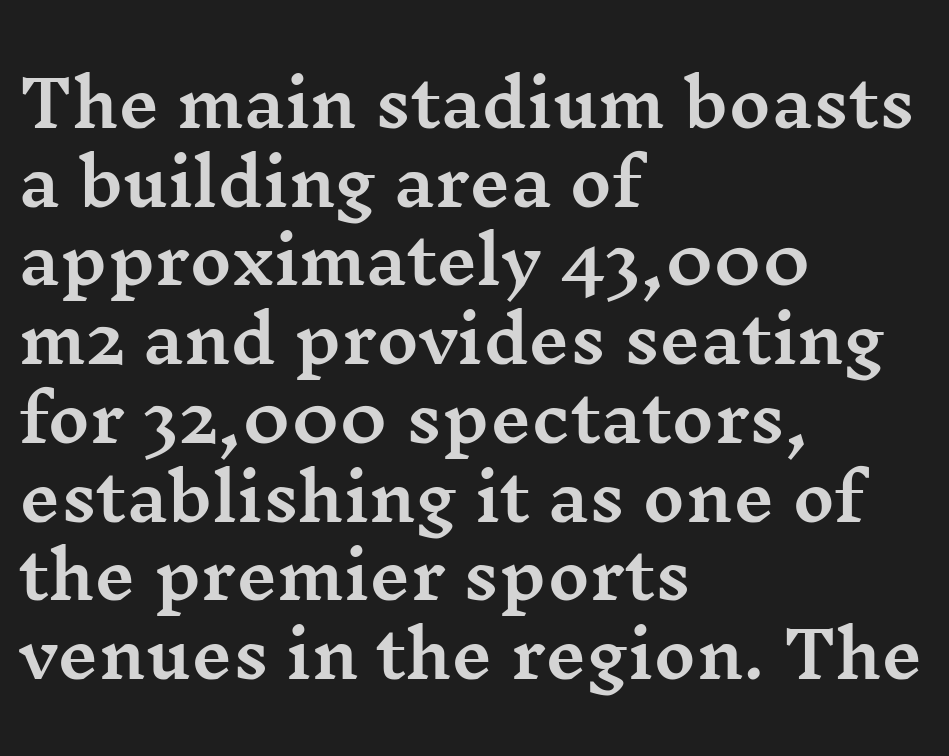
Q: Is the text italic (slanted)? A: No, it is upright.
Q: Is the typeface a serif or a sans-serif typeface? A: Serif.
Q: Is the text underlined? A: No.
Q: How is the paragraph aligned? A: Left-aligned.
Q: Is the spacing between letters normal or unusually wide? A: Normal.
Q: Width (condensed, normal, or wide)? A: Wide.
Q: Stroke contrast? A: Medium.
Q: x-height? A: Medium.
Q: Monospaced? A: No.
